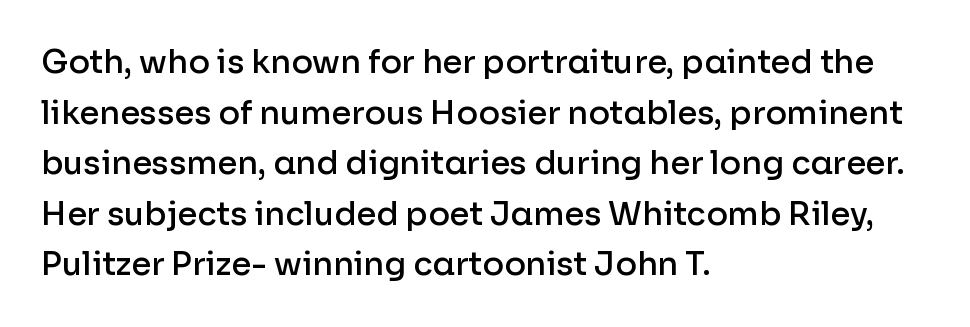
The image shows 32 px semibold sans-serif type, upright; set left-aligned, normal line spacing (1.58x), normal letter spacing, not underlined; low stroke contrast and a medium x-height.
